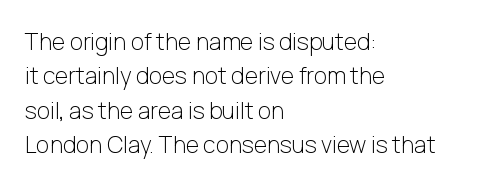
Q: Is the text bold? A: No.
Q: Is the text italic (slanted)? A: No, it is upright.
Q: Is the text underlined? A: No.
Q: How is the paragraph aligned? A: Left-aligned.
Q: Is the spacing between letters normal or unusually wide? A: Normal.
Q: Is the spacing between lines tight, normal or loose? A: Normal.
